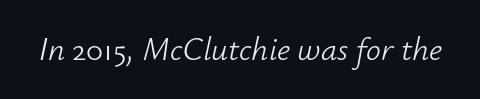
{"italic": "yes", "lean": "right", "slant_degrees": 12, "bold": "no", "weight": "light", "width": "normal", "stroke_contrast": "low", "x_height": "small", "monospaced": "no", "underline": "no", "letter_spacing": "normal", "letter_spacing_em": 0.0, "glyph_px": 33}
